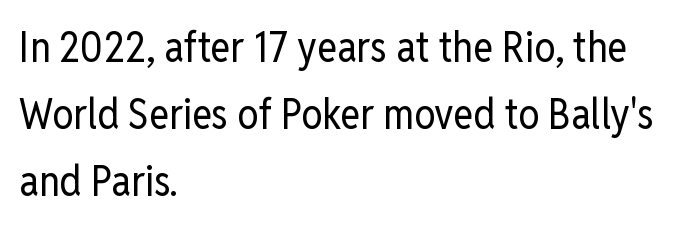
The image shows 42 px regular-weight, condensed sans-serif type, upright; set left-aligned, normal line spacing (1.59x), normal letter spacing, not underlined; low stroke contrast and a medium x-height.
